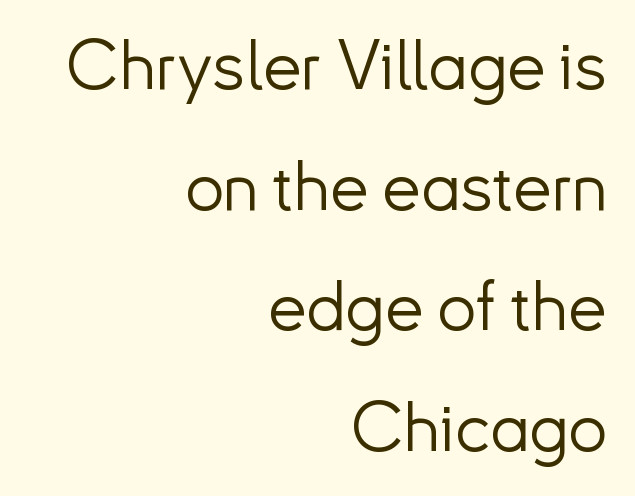
Italic? Not at all — the glyphs are vertical. The face looks like a standard text weight, possibly lighter. This rendering employs a face without finishing strokes, i.e., a sans-serif. The zone under the glyphs is completely vacant. The compositor pushed each line to the right boundary. Does extra space separate the letters? No, they use regular spacing.
